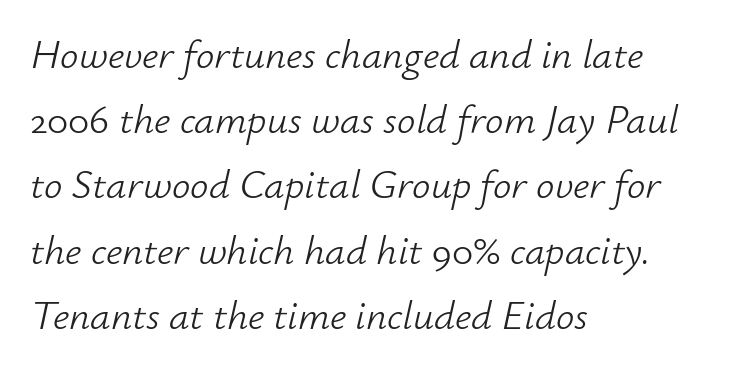
{"italic": "yes", "lean": "right", "slant_degrees": 12, "bold": "no", "weight": "light", "width": "normal", "stroke_contrast": "low", "x_height": "small", "monospaced": "no", "underline": "no", "align": "left", "line_spacing": "normal", "line_spacing_ratio": 1.59, "letter_spacing": "normal", "letter_spacing_em": 0.0, "glyph_px": 41}
